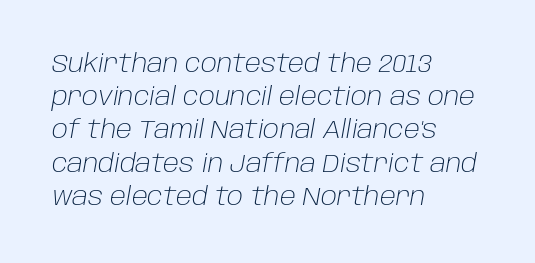
{"italic": "yes", "lean": "right", "slant_degrees": 10, "bold": "no", "underline": "no", "align": "left", "line_spacing": "normal", "line_spacing_ratio": 1.33, "letter_spacing": "normal", "letter_spacing_em": 0.0, "glyph_px": 25}
